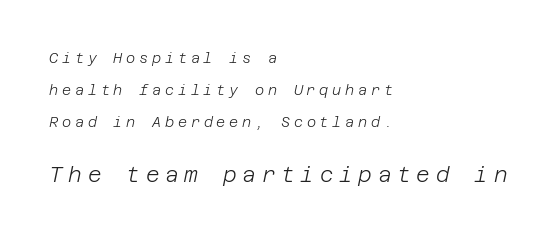
Q: Is the text bold? A: No.
Q: Is the text italic (slanted)? A: Yes, it leans right by about 12 degrees.
Q: Is the text underlined? A: No.
Q: How is the paragraph aligned? A: Left-aligned.
Q: Is the spacing between letters normal or unusually wide? A: Unusually wide.
Q: Is the spacing between lines tight, normal or loose? A: Loose.
Q: Which block of text is set in a larger size, the first (top) or the second (bottom)? A: The second (bottom) one.
